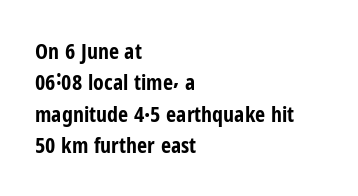
Q: Is the text bold? A: Yes.
Q: Is the text italic (slanted)? A: No, it is upright.
Q: Is the text underlined? A: No.
Q: How is the paragraph aligned? A: Left-aligned.
Q: Is the spacing between letters normal or unusually wide? A: Normal.
Q: Is the spacing between lines tight, normal or loose? A: Normal.
